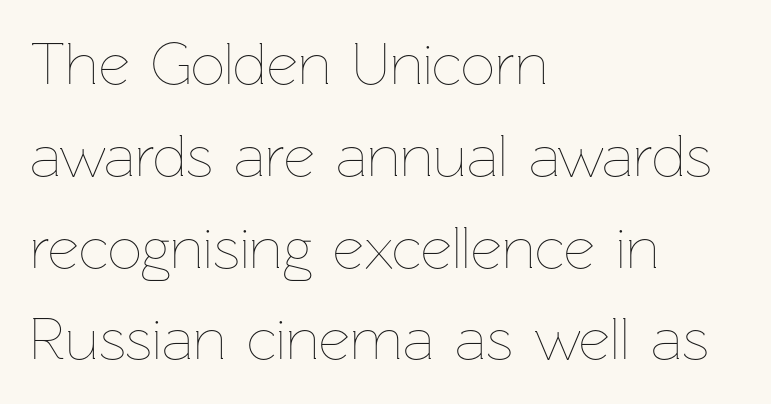
Q: Is the text bold? A: No.
Q: Is the text italic (slanted)? A: No, it is upright.
Q: Is the text underlined? A: No.
Q: How is the paragraph aligned? A: Left-aligned.
Q: Is the spacing between letters normal or unusually wide? A: Normal.
Q: Is the spacing between lines tight, normal or loose? A: Normal.
Q: Width (condensed, normal, or wide)? A: Normal.
Q: Stroke contrast? A: Low.
Q: x-height? A: Medium.
Q: Monospaced? A: No.
